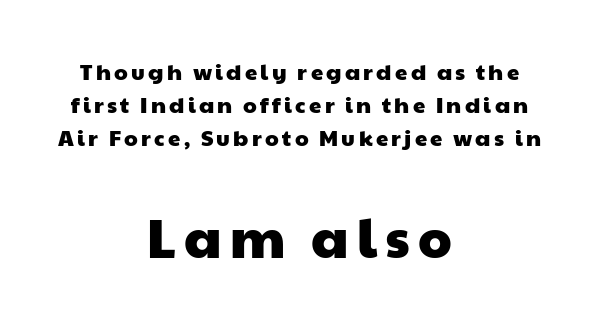
The image shows 54 px wide sans-serif type; set centered, normal line spacing (1.5x), not underlined; the second (bottom) block is 2.45x larger; low stroke contrast and a medium x-height.
